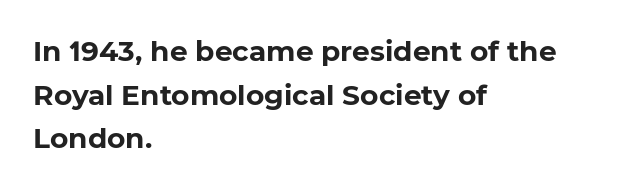
{"serif": "no", "bold": "yes", "weight": "bold", "width": "normal", "stroke_contrast": "low", "x_height": "medium", "monospaced": "no", "underline": "no", "align": "left", "line_spacing": "normal", "line_spacing_ratio": 1.56, "letter_spacing": "normal", "letter_spacing_em": 0.0, "glyph_px": 28}
